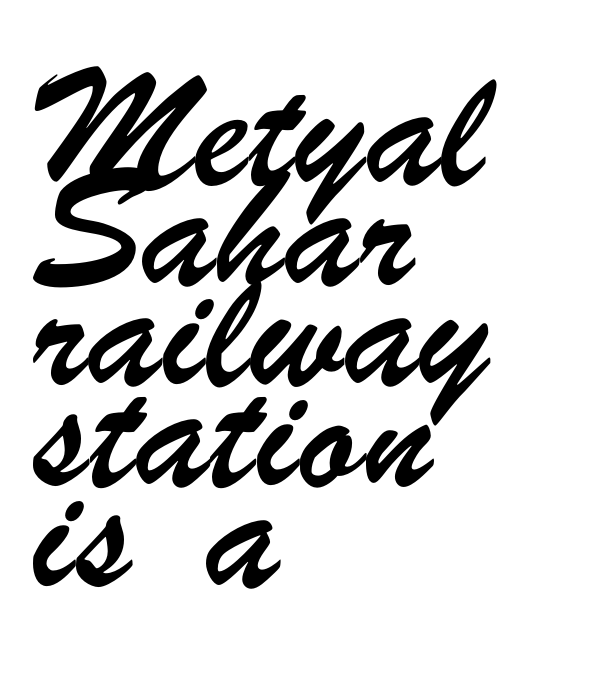
Q: Is the typeface a serif or a sans-serif typeface? A: Sans-serif.
Q: Is the text underlined? A: No.
Q: How is the paragraph aligned? A: Left-aligned.
Q: Is the spacing between letters normal or unusually wide? A: Normal.
Q: Is the spacing between lines tight, normal or loose? A: Normal.
Q: Width (condensed, normal, or wide)? A: Condensed.
Q: Stroke contrast? A: Low.
Q: x-height? A: Small.
Q: Monospaced? A: No.
